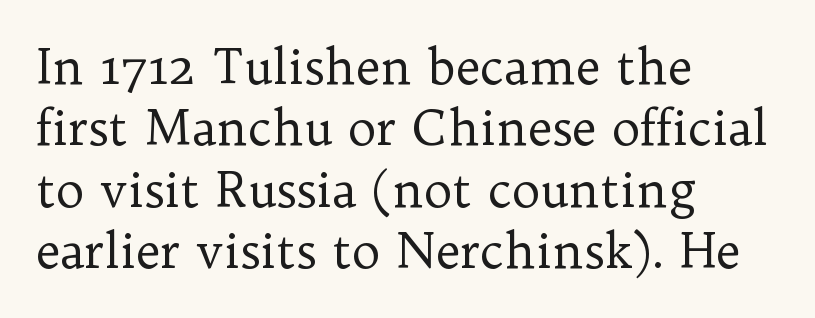
The image shows 48 px regular-weight serif type, upright; set left-aligned, normal line spacing (1.28x), normal letter spacing, not underlined; low stroke contrast and a medium x-height.
